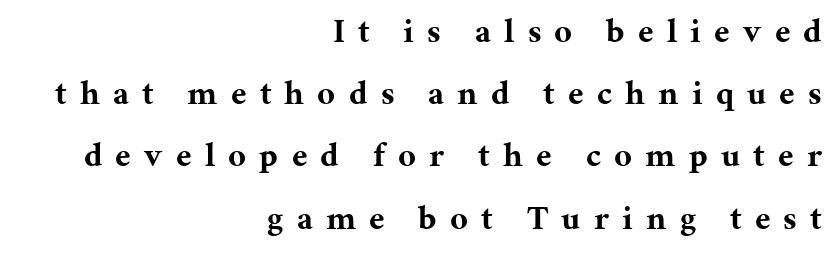
{"serif": "yes", "italic": "no", "bold": "yes", "weight": "bold", "width": "normal", "stroke_contrast": "medium", "x_height": "medium", "monospaced": "no", "underline": "no", "align": "right", "line_spacing_ratio": 1.83, "letter_spacing": "wide", "letter_spacing_em": 0.39, "glyph_px": 34}
